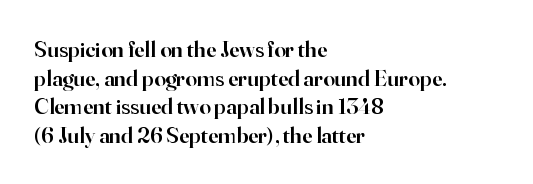
The specimen omits any rule beneath the text block's lines. The type sits square on the baseline with zero lean. This block has exactly the height ordinary leading produces. Does extra space separate the letters? No, they use regular spacing.
